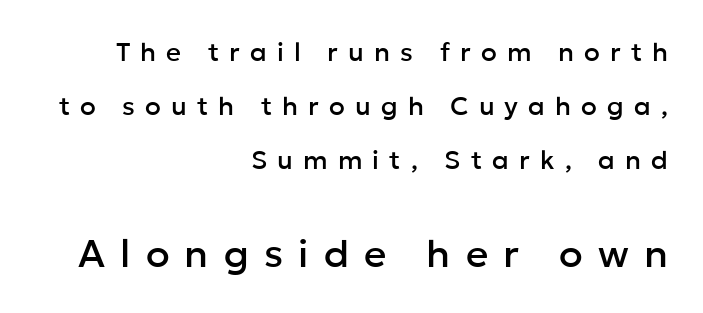
The image shows 39 px sans-serif type, upright; set right-aligned, loose line spacing (2.07x), unusually wide letter spacing (+0.39 em), not underlined; the second (bottom) block is 1.5x larger; low stroke contrast and a medium x-height.
